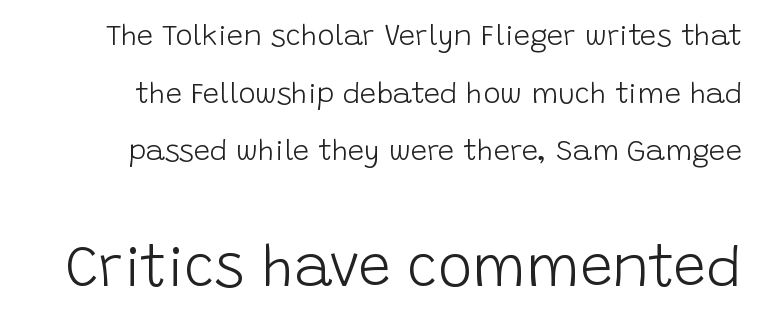
The image shows 58 px light sans-serif type, upright; set loose line spacing (1.99x), normal letter spacing, not underlined; the second (bottom) block is 2.0x larger; low stroke contrast and a large x-height.
